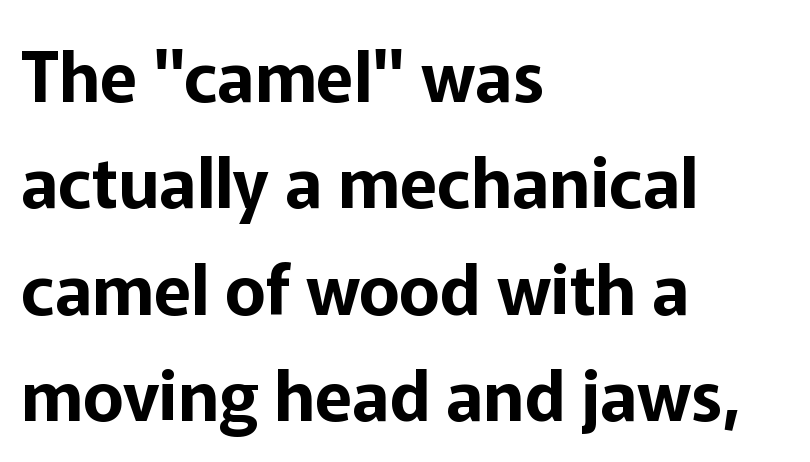
Q: Is the text italic (slanted)? A: No, it is upright.
Q: Is the typeface a serif or a sans-serif typeface? A: Sans-serif.
Q: Is the text underlined? A: No.
Q: How is the paragraph aligned? A: Left-aligned.
Q: Is the spacing between letters normal or unusually wide? A: Normal.
Q: Is the spacing between lines tight, normal or loose? A: Normal.
Q: Width (condensed, normal, or wide)? A: Normal.
Q: Stroke contrast? A: Low.
Q: x-height? A: Medium.
Q: Monospaced? A: No.
